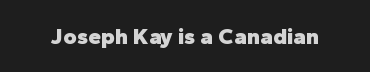
The image shows 23 px bold type, upright; set normal letter spacing, not underlined.
